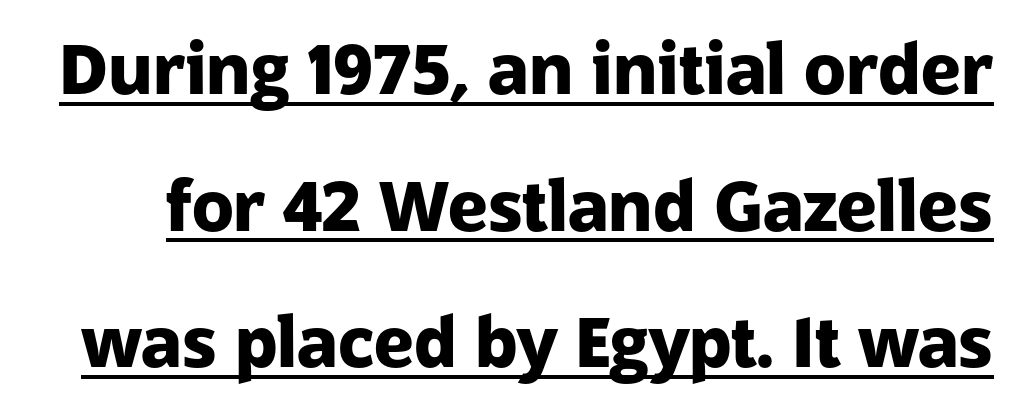
{"serif": "no", "italic": "no", "bold": "yes", "weight": "heavy", "width": "normal", "stroke_contrast": "low", "x_height": "medium", "monospaced": "no", "underline": "yes", "line_spacing": "loose", "line_spacing_ratio": 1.98, "letter_spacing": "normal", "letter_spacing_em": 0.0, "glyph_px": 69}
